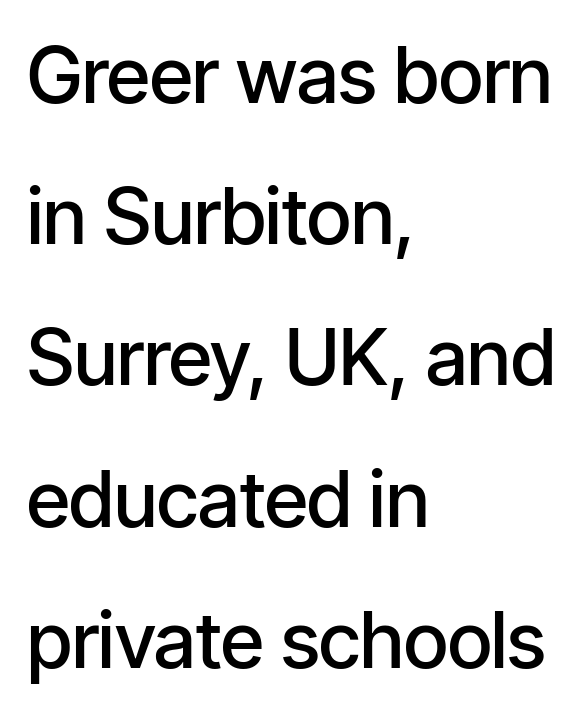
I'd describe the lettering as semibold — firm but not a full bold. Is the letter spacing exaggerated? No — it looks like the ordinary default. The lines in this sample share a left origin and differ only in where they stop. Spacing verdict: proportional, widths tailored to each character.
